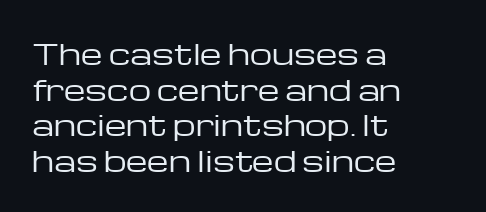
{"serif": "no", "italic": "no", "bold": "no", "weight": "regular", "width": "wide", "stroke_contrast": "low", "x_height": "medium", "monospaced": "no", "underline": "no", "align": "left", "line_spacing": "normal", "line_spacing_ratio": 1.27, "letter_spacing": "normal", "letter_spacing_em": 0.0, "glyph_px": 28}
